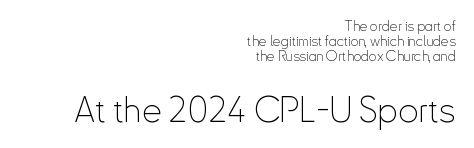
{"serif": "no", "italic": "no", "bold": "no", "weight": "thin", "width": "condensed", "stroke_contrast": "low", "x_height": "small", "monospaced": "no", "underline": "no", "align": "right", "line_spacing": "tight", "line_spacing_ratio": 1.06, "letter_spacing": "normal", "letter_spacing_em": 0.0, "larger_block": "second", "size_ratio": 2.5, "glyph_px": 35}
